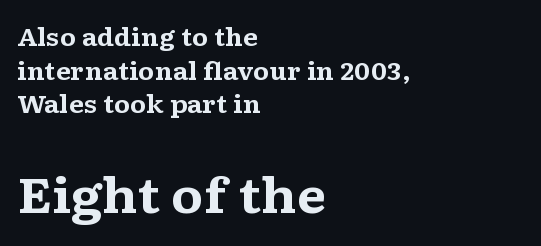
The later block is typeset at a bigger size than the earlier block. The leading is moderate, giving the passage an even texture. The glyphs are unaccompanied by any horizontal stroke below them. Summary of weight: heavy, a full bold. The typesetter chose a ragged-right arrangement here. Old-style or modern, the face here clearly has serifs.
